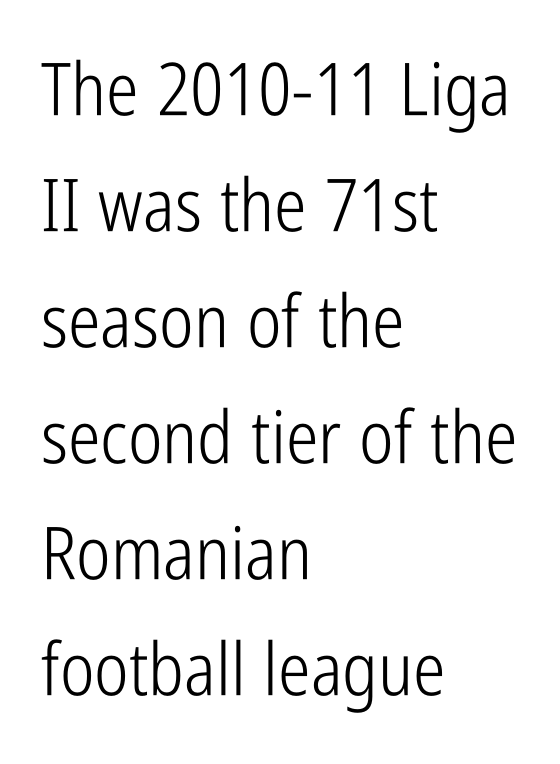
Q: Is the text bold? A: No.
Q: Is the text italic (slanted)? A: No, it is upright.
Q: Is the typeface a serif or a sans-serif typeface? A: Sans-serif.
Q: Is the text underlined? A: No.
Q: How is the paragraph aligned? A: Left-aligned.
Q: Is the spacing between letters normal or unusually wide? A: Normal.
Q: Is the spacing between lines tight, normal or loose? A: Normal.
Q: Width (condensed, normal, or wide)? A: Condensed.
Q: Stroke contrast? A: Low.
Q: x-height? A: Medium.
Q: Monospaced? A: No.
